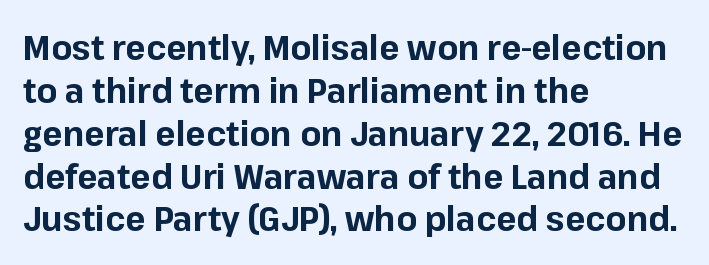
The image shows 34 px bold sans-serif type, upright; set left-aligned, normal line spacing (1.26x), normal letter spacing, not underlined; low stroke contrast and a medium x-height.
